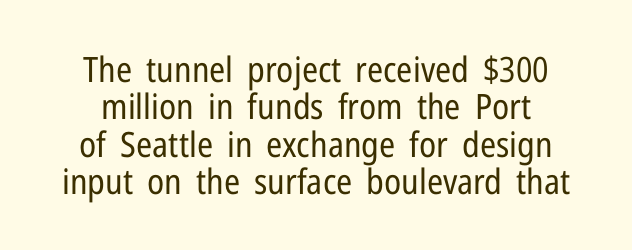
Font category for this specimen: sans-serif. Bare-footed words on every line. Compared with a typical body face, this is equally light or lighter still. The passage shown has conventional tracking throughout. The passage shown stacks its lines with hardly any gap. Every character sits straight up, as roman type does.
